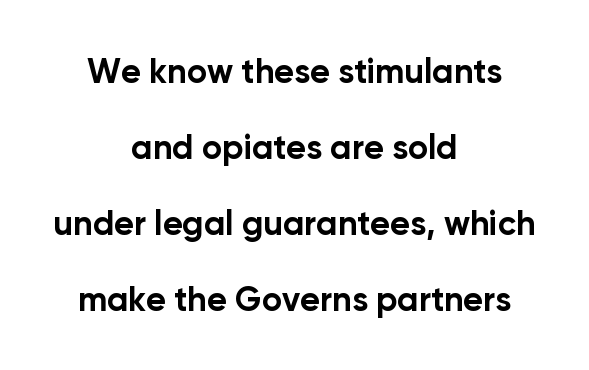
The image shows 34 px bold sans-serif type, upright; set centered, loose line spacing (2.24x), normal letter spacing, not underlined; low stroke contrast and a medium x-height.
